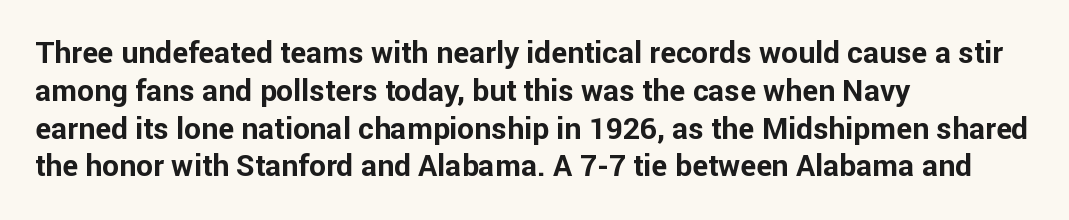
{"serif": "no", "italic": "no", "bold": "yes", "weight": "bold", "width": "normal", "stroke_contrast": "low", "x_height": "medium", "monospaced": "no", "underline": "no", "align": "left", "line_spacing": "normal", "line_spacing_ratio": 1.26, "letter_spacing": "normal", "letter_spacing_em": 0.0, "glyph_px": 30}
